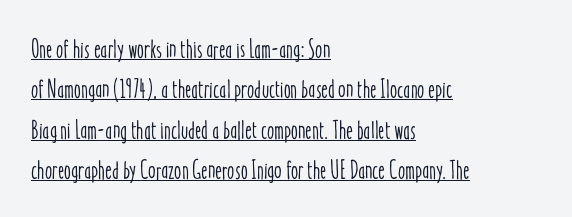
The image shows 26 px text type, upright; set left-aligned, normal line spacing (1.55x), normal letter spacing, underlined.
